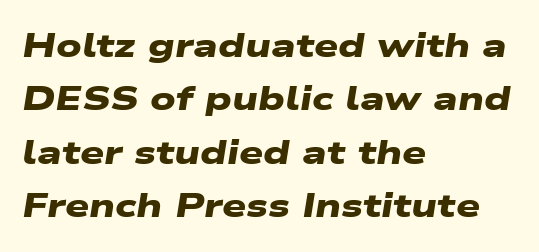
Q: Is the text bold? A: Yes.
Q: Is the typeface a serif or a sans-serif typeface? A: Sans-serif.
Q: Is the text underlined? A: No.
Q: How is the paragraph aligned? A: Left-aligned.
Q: Is the spacing between letters normal or unusually wide? A: Normal.
Q: Is the spacing between lines tight, normal or loose? A: Normal.
Q: Width (condensed, normal, or wide)? A: Wide.
Q: Stroke contrast? A: Low.
Q: x-height? A: Medium.
Q: Monospaced? A: No.
